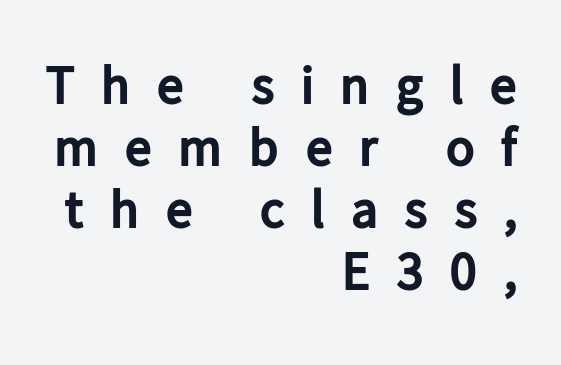
Q: Is the text bold? A: Yes.
Q: Is the text italic (slanted)? A: No, it is upright.
Q: Is the typeface a serif or a sans-serif typeface? A: Sans-serif.
Q: Is the text underlined? A: No.
Q: How is the paragraph aligned? A: Right-aligned.
Q: Is the spacing between letters normal or unusually wide? A: Unusually wide.
Q: Is the spacing between lines tight, normal or loose? A: Tight.
Q: Width (condensed, normal, or wide)? A: Normal.
Q: Stroke contrast? A: Low.
Q: x-height? A: Medium.
Q: Monospaced? A: No.
